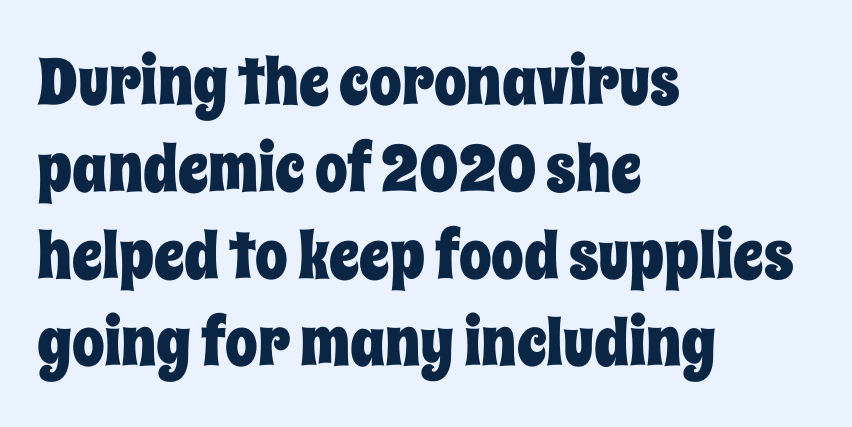
Q: Is the text italic (slanted)? A: No, it is upright.
Q: Is the text underlined? A: No.
Q: How is the paragraph aligned? A: Left-aligned.
Q: Is the spacing between letters normal or unusually wide? A: Normal.
Q: Is the spacing between lines tight, normal or loose? A: Normal.
Q: Width (condensed, normal, or wide)? A: Condensed.
Q: Stroke contrast? A: Low.
Q: x-height? A: Large.
Q: Monospaced? A: No.
